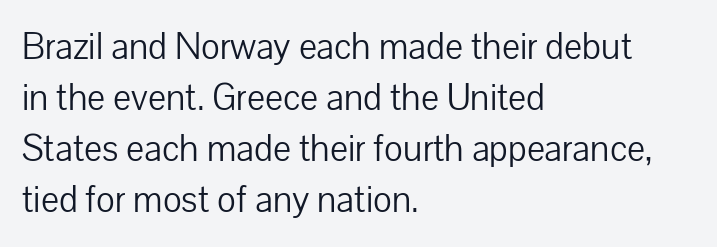
This rendering features lettering with no underline. A typesetter would call this proportional, since set widths differ per character. Check where the strokes stop: nothing finishes them off — pure sans. Typeset ragged right — the left edge is the straight one. In terms of leading, this rendering sits right in the middle. The strokes are not fattened; the text isn't bold.
